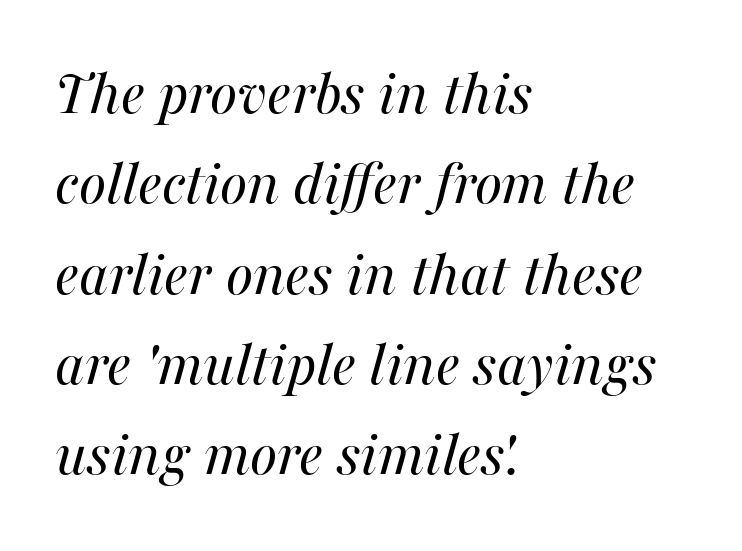
The image shows 65 px regular-weight type, italic (leaning right); set left-aligned, normal line spacing (1.39x), normal letter spacing, not underlined; medium stroke contrast and a medium x-height.
